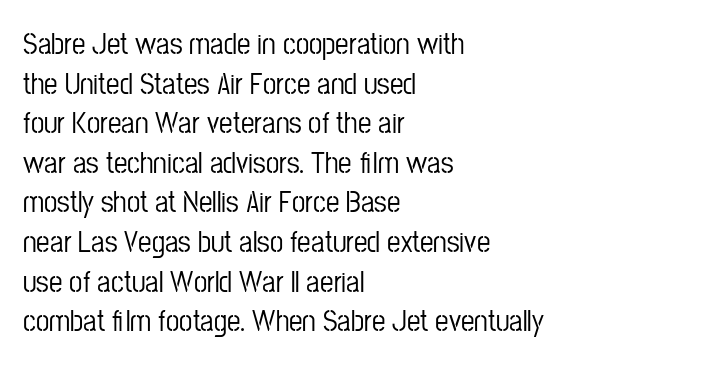
The image shows 30 px condensed sans-serif type, upright; set left-aligned, normal line spacing (1.32x), normal letter spacing, not underlined; low stroke contrast and a medium x-height.
